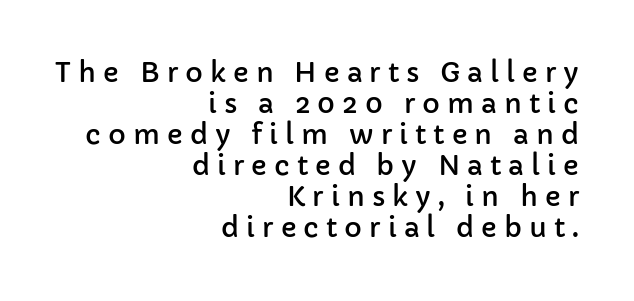
Tracking here is generous; glyphs stand well apart from one another. In terms of posture, this sample is upright. Honestly, there is no underline to notice here at all. A student would call this right alignment; a typographer would say flush right, rag left. Rows of type sit shoulder to shoulder in the vertical direction.
